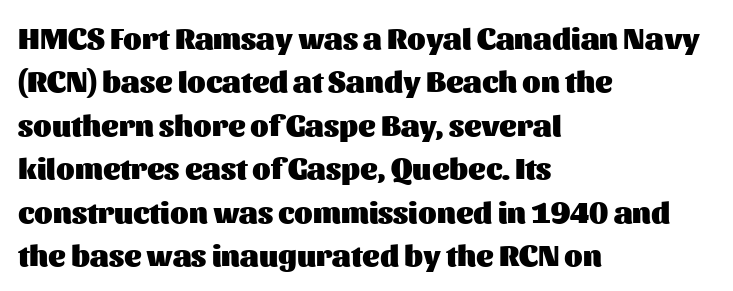
The image shows 30 px heavy sans-serif type, upright; set left-aligned, normal line spacing (1.45x), normal letter spacing, not underlined; medium stroke contrast and a medium x-height.
